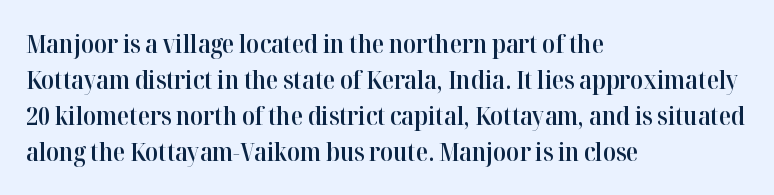
The image shows 25 px text type, upright; set left-aligned, normal line spacing (1.44x), normal letter spacing, not underlined.
